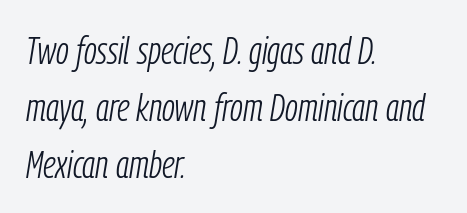
{"italic": "yes", "lean": "right", "slant_degrees": 9, "bold": "no", "weight": "light", "width": "condensed", "stroke_contrast": "low", "x_height": "medium", "monospaced": "no", "underline": "no", "align": "left", "line_spacing": "normal", "line_spacing_ratio": 1.46, "letter_spacing": "normal", "letter_spacing_em": 0.0, "glyph_px": 39}
